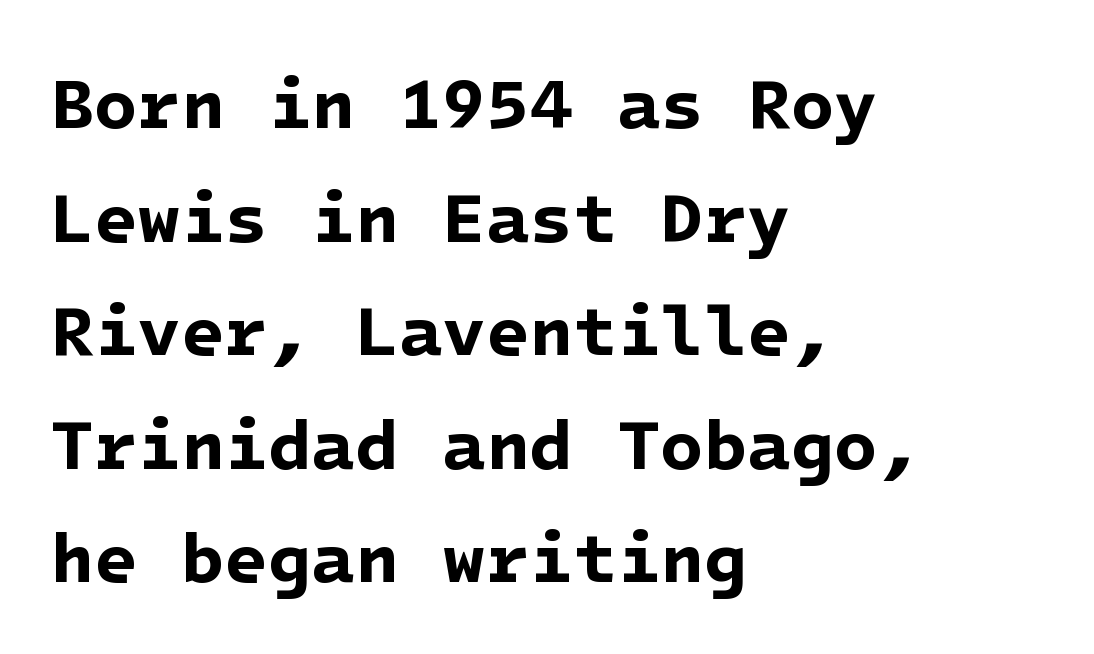
{"serif": "no", "bold": "yes", "weight": "bold", "width": "normal", "stroke_contrast": "low", "x_height": "medium", "underline": "no", "align": "left", "line_spacing": "normal", "line_spacing_ratio": 1.6, "letter_spacing": "normal", "letter_spacing_em": 0.0, "glyph_px": 71}
